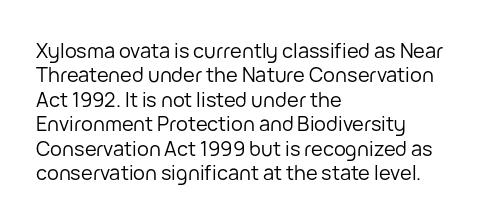
The image shows 20 px text type, upright; set left-aligned, line spacing 1.22x, normal letter spacing, not underlined.
